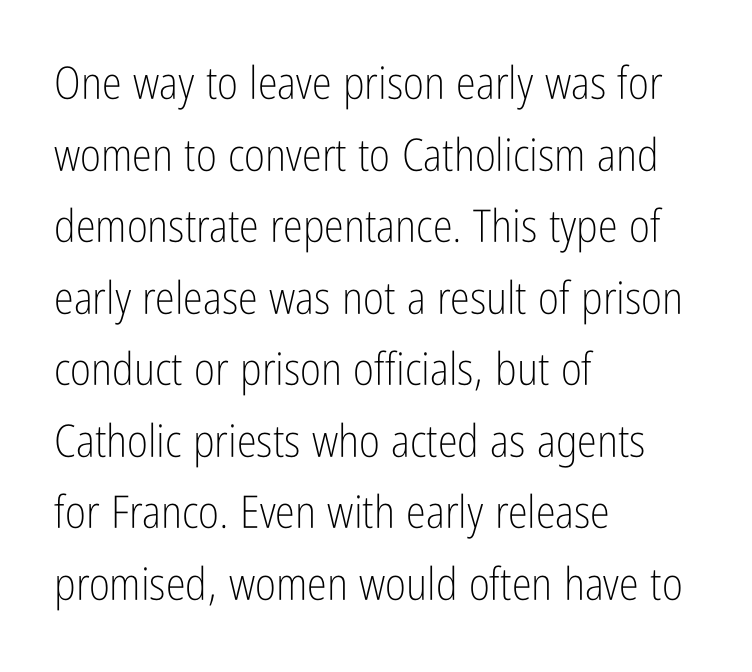
The string is rendered with underlining switched off. In terms of posture, this sample is upright. The font family rendered here belongs to the sans-serif group. The horizontal fit of the characters is conventional and even. Line spacing here is normal. The lines are quadded left.
